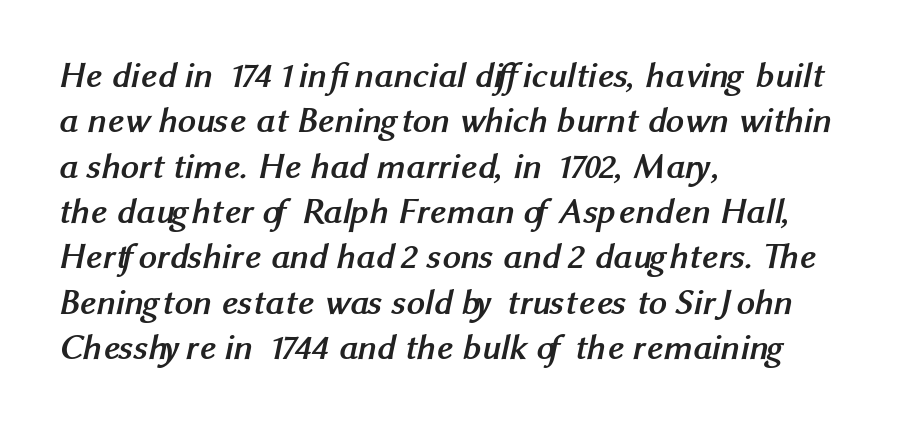
The line-height multiplier appears to be the usual default. Glance below the letters and you will spot only blank space. Caption: bold face, heavy strokes. Grotesque or geometric, the face here clearly has no serifs. These lines stack with their left ends in a neat column.
